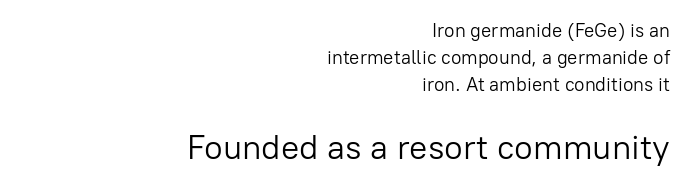
{"serif": "no", "italic": "no", "bold": "no", "weight": "light", "width": "normal", "stroke_contrast": "low", "x_height": "medium", "monospaced": "no", "underline": "no", "align": "right", "line_spacing": "normal", "line_spacing_ratio": 1.42, "letter_spacing": "normal", "letter_spacing_em": 0.0, "larger_block": "second", "size_ratio": 1.79, "glyph_px": 34}
